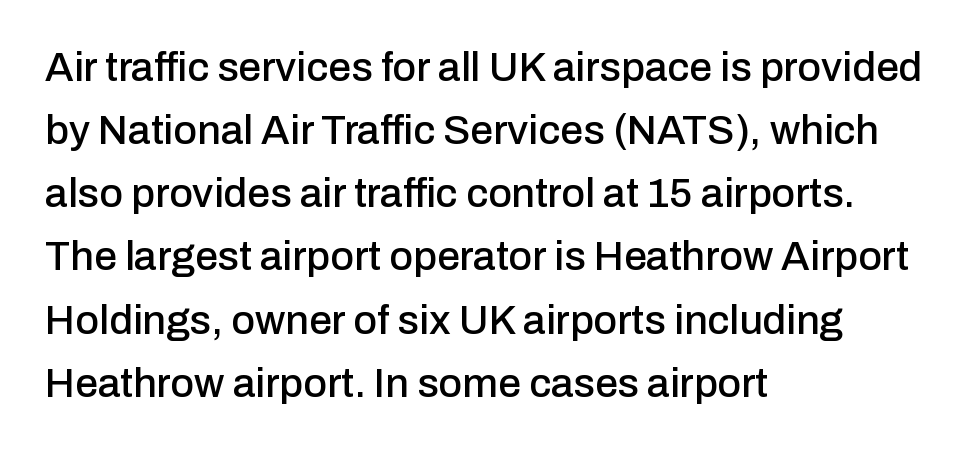
{"serif": "no", "italic": "no", "width": "normal", "stroke_contrast": "low", "x_height": "medium", "monospaced": "no", "underline": "no", "align": "left", "line_spacing": "normal", "line_spacing_ratio": 1.54, "letter_spacing": "normal", "letter_spacing_em": 0.0, "glyph_px": 41}
